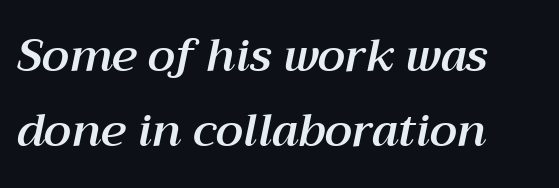
Every row of glyphs begins at an identical x-position on the left. Letters rest on an invisible, unmarked baseline. Horizontal bands of white between lines are of average thickness. The passage shown is typed in a proportional face where columns would drift.
